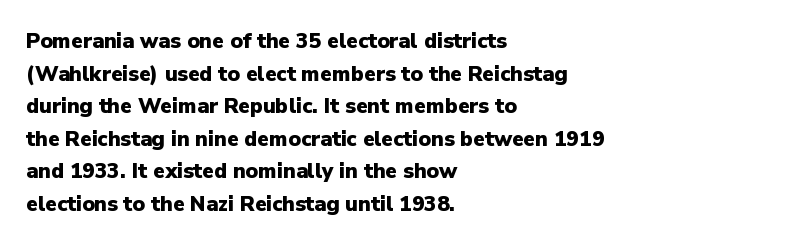
{"italic": "no", "bold": "yes", "underline": "no", "align": "left", "line_spacing": "normal", "line_spacing_ratio": 1.55, "letter_spacing": "normal", "letter_spacing_em": 0.0, "glyph_px": 21}
